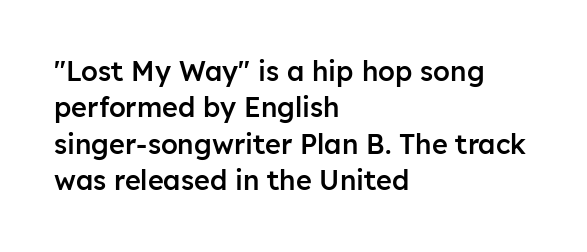
Q: Is the text bold? A: Semi-bold.
Q: Is the text italic (slanted)? A: No, it is upright.
Q: Is the text underlined? A: No.
Q: How is the paragraph aligned? A: Left-aligned.
Q: Is the spacing between letters normal or unusually wide? A: Normal.
Q: Is the spacing between lines tight, normal or loose? A: Normal.
